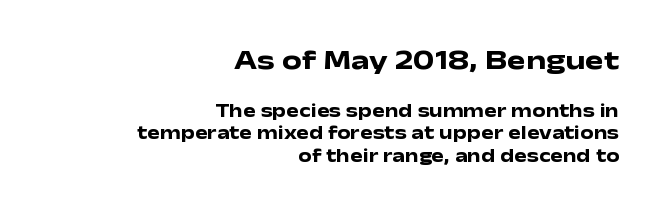
Q: Is the text bold? A: Yes.
Q: Is the text italic (slanted)? A: No, it is upright.
Q: Is the typeface a serif or a sans-serif typeface? A: Sans-serif.
Q: Is the text underlined? A: No.
Q: How is the paragraph aligned? A: Right-aligned.
Q: Is the spacing between letters normal or unusually wide? A: Normal.
Q: Which block of text is set in a larger size, the first (top) or the second (bottom)? A: The first (top) one.
Q: Width (condensed, normal, or wide)? A: Wide.
Q: Stroke contrast? A: Low.
Q: x-height? A: Medium.
Q: Monospaced? A: No.
